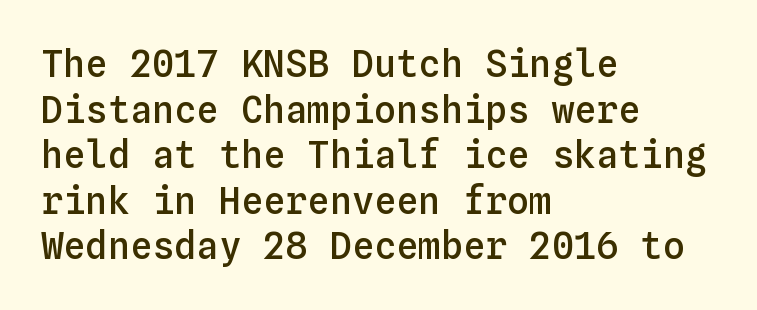
{"italic": "no", "bold": "semi", "weight": "semibold", "width": "normal", "stroke_contrast": "low", "x_height": "medium", "monospaced": "yes", "underline": "no", "align": "left", "line_spacing_ratio": 1.23, "letter_spacing": "normal", "letter_spacing_em": 0.0, "glyph_px": 37}
